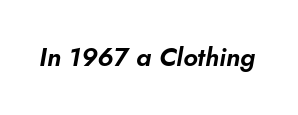
Q: Is the text italic (slanted)? A: Yes, it leans right by about 10 degrees.
Q: Is the text underlined? A: No.
Q: Is the spacing between letters normal or unusually wide? A: Normal.
